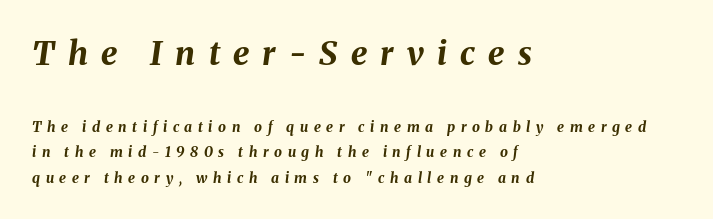
The image shows 33 px bold type, italic (leaning right); set left-aligned, line spacing 1.81x, unusually wide letter spacing (+0.4 em), not underlined; the first (top) block is 2.36x larger; medium stroke contrast and a medium x-height.
